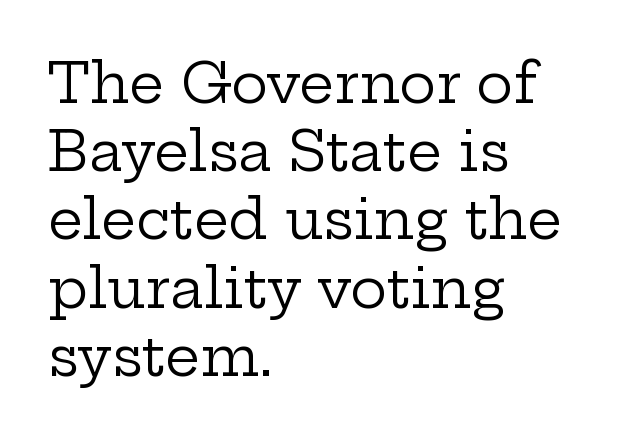
The image shows 55 px regular-weight, wide serif type, upright; set left-aligned, line spacing 1.24x, normal letter spacing, not underlined; low stroke contrast and a medium x-height.
